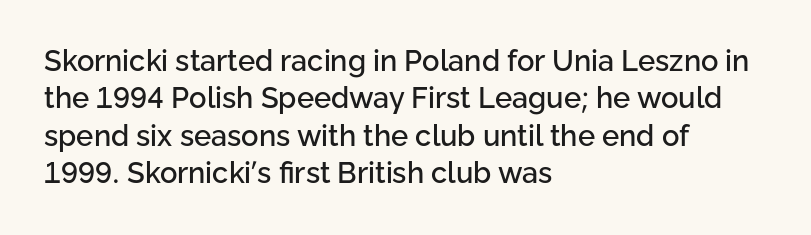
The image shows 29 px sans-serif type, upright; set left-aligned, normal line spacing (1.29x), normal letter spacing, not underlined; low stroke contrast and a medium x-height.
